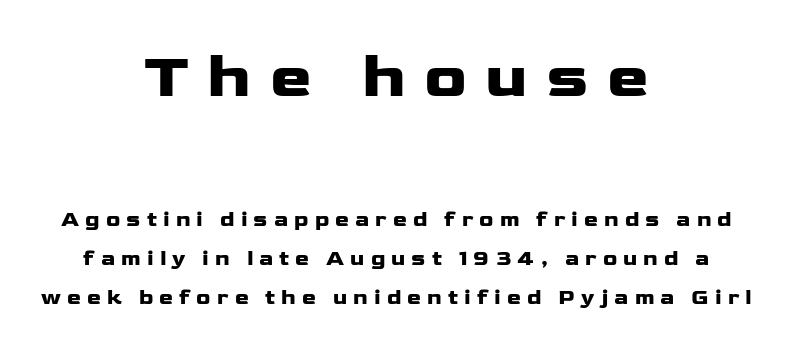
Q: Is the text bold? A: Yes.
Q: Is the text italic (slanted)? A: No, it is upright.
Q: Is the typeface a serif or a sans-serif typeface? A: Sans-serif.
Q: Is the text underlined? A: No.
Q: How is the paragraph aligned? A: Centered.
Q: Is the spacing between letters normal or unusually wide? A: Unusually wide.
Q: Which block of text is set in a larger size, the first (top) or the second (bottom)? A: The first (top) one.
Q: Width (condensed, normal, or wide)? A: Wide.
Q: Stroke contrast? A: Low.
Q: x-height? A: Medium.
Q: Monospaced? A: No.
